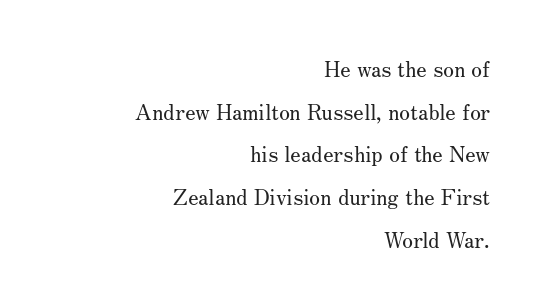
{"italic": "no", "bold": "no", "underline": "no", "align": "right", "line_spacing": "loose", "line_spacing_ratio": 1.94, "letter_spacing": "normal", "letter_spacing_em": 0.0, "glyph_px": 22}
